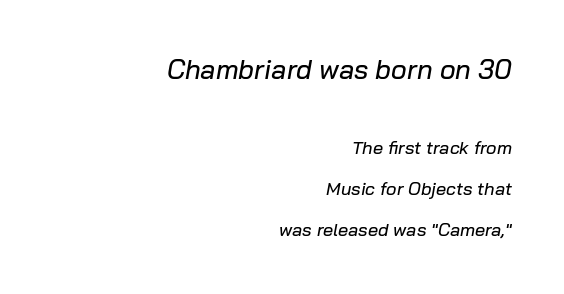
The image shows 27 px text type, italic (leaning right); set right-aligned, loose line spacing (2.3x), normal letter spacing, not underlined; the first (top) block is 1.5x larger.
